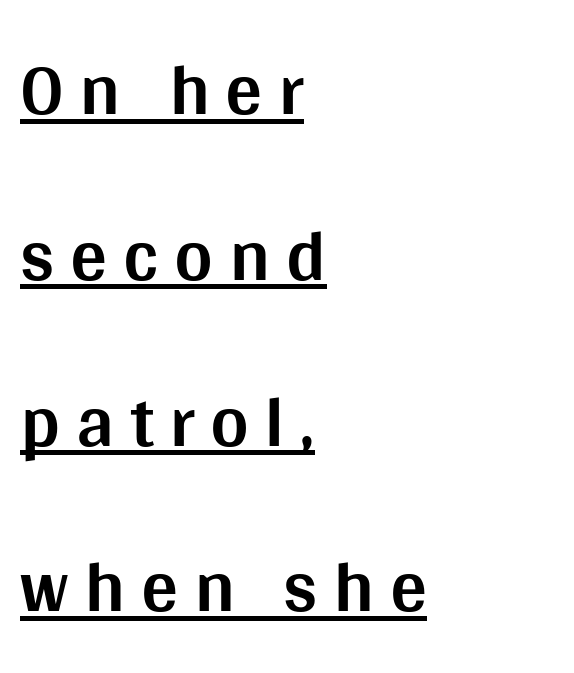
Airy leading. Each glyph is drawn with heavy, bold strokes. The font family rendered here belongs to the sans-serif group. Honestly, the letter spacing is so wide it's the main thing you notice. Style check: upright. Leftover space on each line is placed entirely after the last word.
